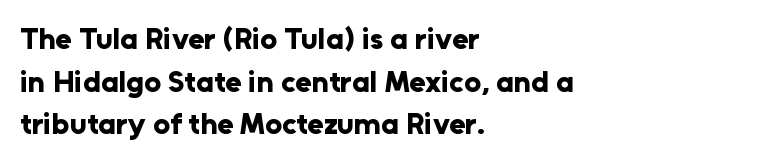
A dark, heavy texture on the line: the type is bold. Visually the block forms a straight wall on the left and a jagged coastline on the right. This rendering leaves character spacing at its baseline value. Think of a printed novel: that variable character pitch is what you see here. Rule under the text: the space is simply empty.
